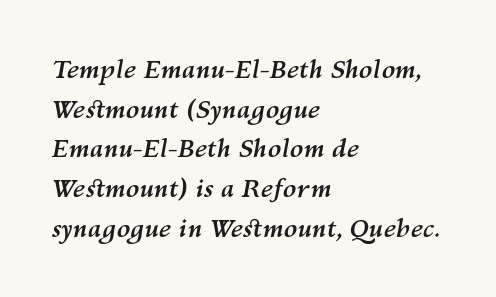
Lines of text with bare space underneath. The gaps between neighbouring characters are ordinary and unremarkable. Notice how the stems are inclined rather than vertical — that's the hallmark of italics. All the whitespace from short lines collects on the right. How heavy is the stroke? Heavy — this is a bold. Compared with typical paragraphs, the rows here are spaced about the same.
